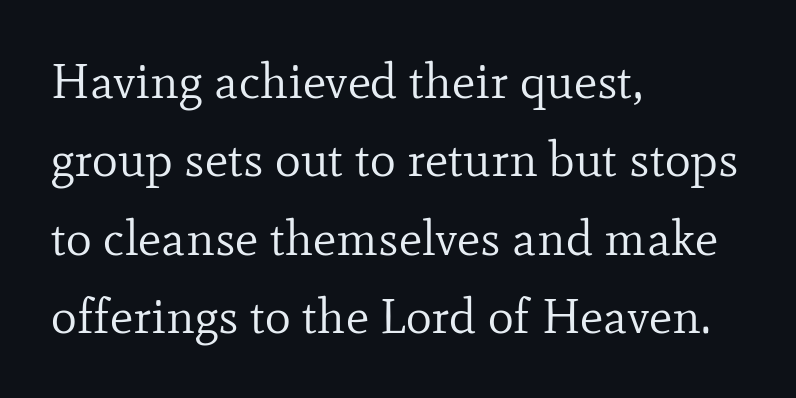
{"serif": "yes", "italic": "no", "bold": "no", "weight": "regular", "width": "normal", "stroke_contrast": "low", "x_height": "small", "monospaced": "no", "underline": "no", "align": "left", "line_spacing": "normal", "line_spacing_ratio": 1.6, "letter_spacing": "normal", "letter_spacing_em": 0.0, "glyph_px": 49}
